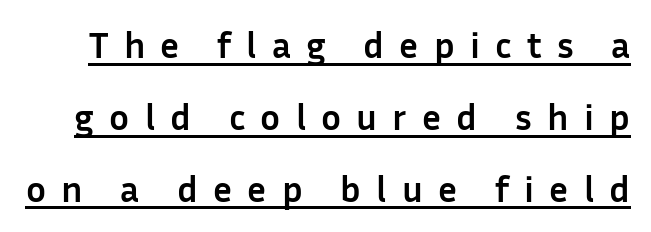
{"serif": "no", "italic": "no", "bold": "yes", "weight": "semibold", "width": "normal", "stroke_contrast": "low", "x_height": "medium", "monospaced": "no", "underline": "yes", "line_spacing": "loose", "line_spacing_ratio": 1.94, "letter_spacing": "wide", "letter_spacing_em": 0.41, "glyph_px": 37}
